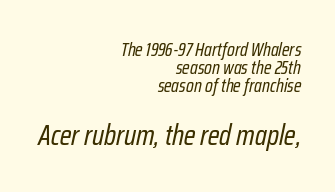
Short note: letters normally spaced. Each new line begins almost immediately beneath the previous one. Has an underline been added? It has not. Unbolded letterforms with no extra heft. Is this a fixed-width face? No — the glyphs have proportional, varying widths. Quick note: italic.
